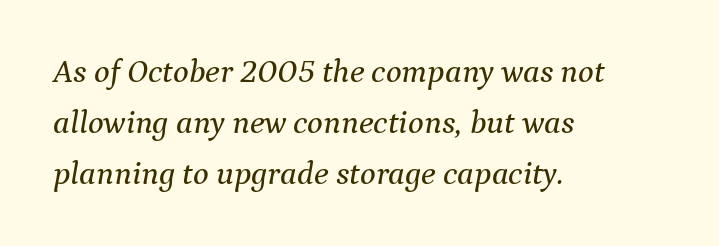
The image shows 33 px serif type, italic (leaning right); set left-aligned, normal line spacing (1.54x), normal letter spacing, not underlined; medium stroke contrast and a medium x-height.
